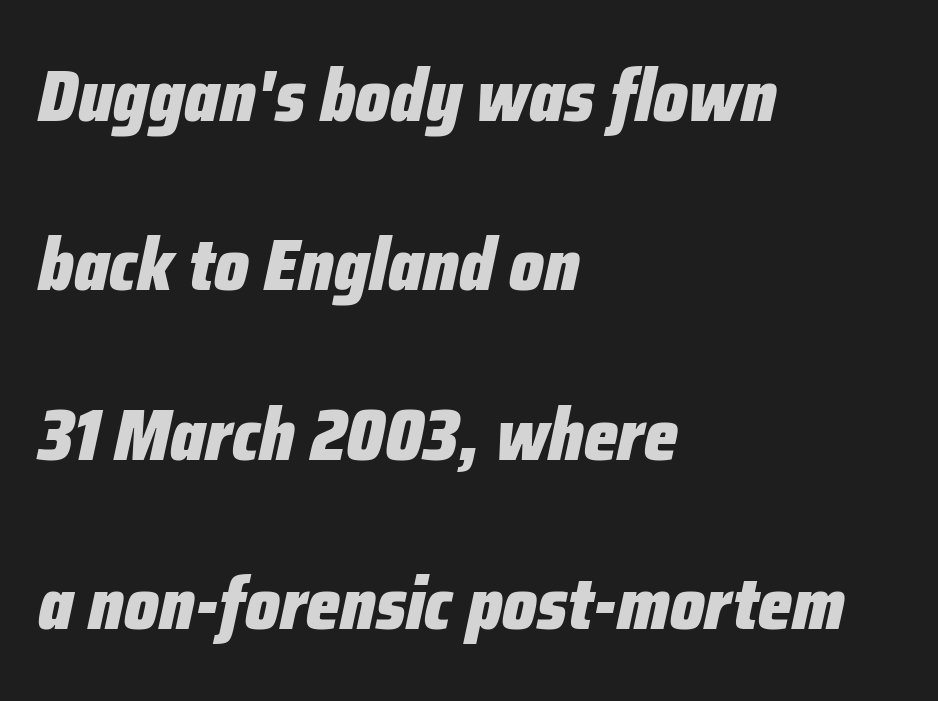
Q: Is the text bold? A: Yes.
Q: Is the text italic (slanted)? A: Yes, it leans right by about 12 degrees.
Q: Is the text underlined? A: No.
Q: How is the paragraph aligned? A: Left-aligned.
Q: Is the spacing between letters normal or unusually wide? A: Normal.
Q: Is the spacing between lines tight, normal or loose? A: Loose.
Q: Width (condensed, normal, or wide)? A: Condensed.
Q: Stroke contrast? A: Low.
Q: x-height? A: Medium.
Q: Monospaced? A: No.
